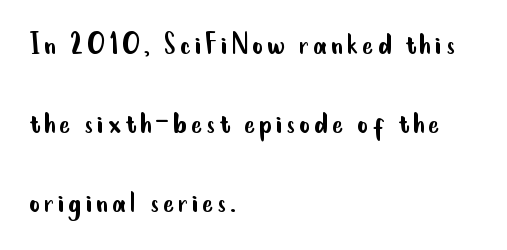
Q: Is the text bold? A: No.
Q: Is the text italic (slanted)? A: No, it is upright.
Q: Is the typeface a serif or a sans-serif typeface? A: Sans-serif.
Q: Is the text underlined? A: No.
Q: How is the paragraph aligned? A: Left-aligned.
Q: Is the spacing between lines tight, normal or loose? A: Loose.
Q: Width (condensed, normal, or wide)? A: Condensed.
Q: Stroke contrast? A: Low.
Q: x-height? A: Small.
Q: Monospaced? A: No.
